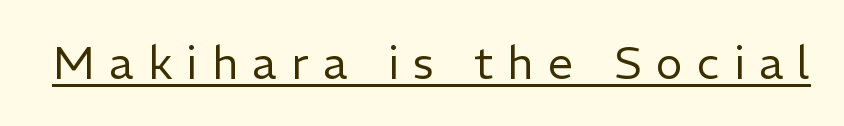
A baseline rule has been typeset under these characters. Nothing sits at the stroke ends, so this counts as sans-serif. You could not count columns in this text — the font is proportionally spaced. The cut favours lightness, reaching ordinary text weight at its darkest. Someone cranked the tracking dial way up on this one.
